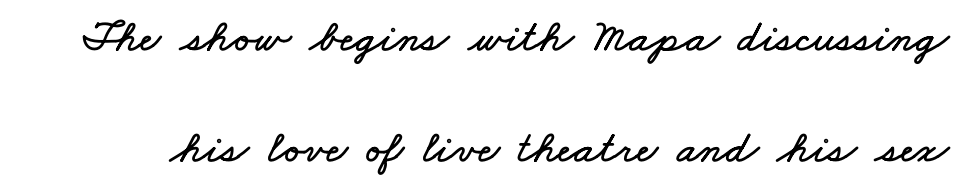
Q: Is the text underlined? A: No.
Q: Is the spacing between letters normal or unusually wide? A: Normal.
Q: Is the spacing between lines tight, normal or loose? A: Loose.
Q: Width (condensed, normal, or wide)? A: Wide.
Q: Stroke contrast? A: Low.
Q: x-height? A: Small.
Q: Monospaced? A: No.
